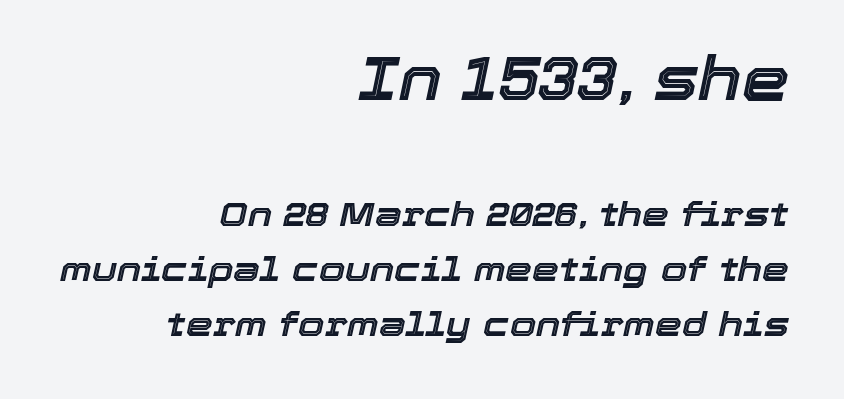
{"italic": "yes", "lean": "right", "slant_degrees": 12, "width": "normal", "x_height": "medium", "monospaced": "no", "underline": "no", "align": "right", "line_spacing": "normal", "line_spacing_ratio": 1.62, "letter_spacing": "normal", "letter_spacing_em": 0.0, "larger_block": "first", "size_ratio": 1.76, "glyph_px": 60}
